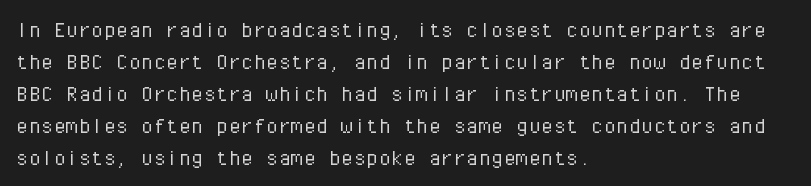
Q: Is the text bold? A: No.
Q: Is the text italic (slanted)? A: No, it is upright.
Q: Is the text underlined? A: No.
Q: How is the paragraph aligned? A: Left-aligned.
Q: Is the spacing between letters normal or unusually wide? A: Normal.
Q: Is the spacing between lines tight, normal or loose? A: Normal.
